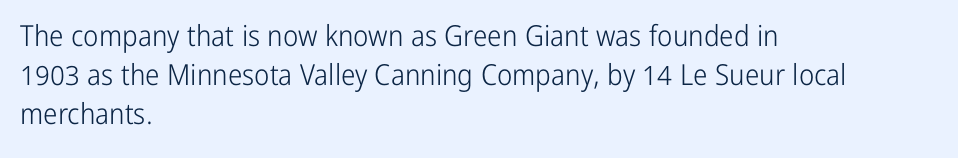
Q: Is the text bold? A: No.
Q: Is the text italic (slanted)? A: No, it is upright.
Q: Is the typeface a serif or a sans-serif typeface? A: Sans-serif.
Q: Is the text underlined? A: No.
Q: How is the paragraph aligned? A: Left-aligned.
Q: Is the spacing between letters normal or unusually wide? A: Normal.
Q: Is the spacing between lines tight, normal or loose? A: Normal.
Q: Width (condensed, normal, or wide)? A: Condensed.
Q: Stroke contrast? A: Low.
Q: x-height? A: Medium.
Q: Monospaced? A: No.
